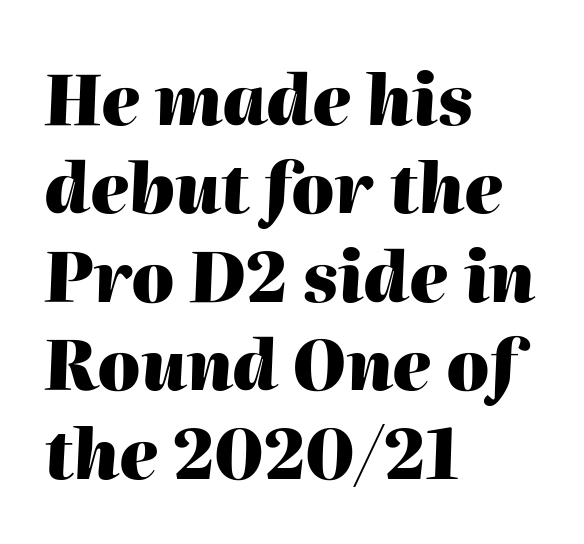
Q: Is the text bold? A: Yes.
Q: Is the text italic (slanted)? A: Yes, it leans right by about 2 degrees.
Q: Is the text underlined? A: No.
Q: How is the paragraph aligned? A: Left-aligned.
Q: Is the spacing between letters normal or unusually wide? A: Normal.
Q: Is the spacing between lines tight, normal or loose? A: Normal.
Q: Width (condensed, normal, or wide)? A: Normal.
Q: Stroke contrast? A: High.
Q: x-height? A: Medium.
Q: Monospaced? A: No.
